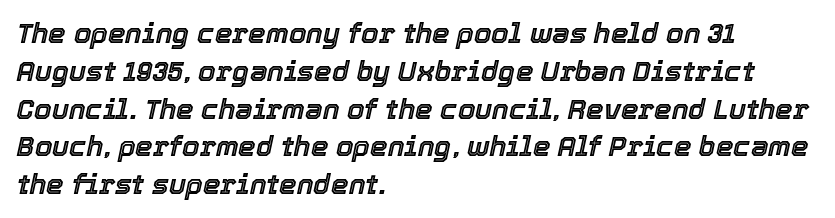
{"italic": "yes", "lean": "right", "slant_degrees": 12, "width": "normal", "x_height": "medium", "monospaced": "no", "underline": "no", "align": "left", "line_spacing": "normal", "line_spacing_ratio": 1.35, "letter_spacing": "normal", "letter_spacing_em": 0.0, "glyph_px": 28}
